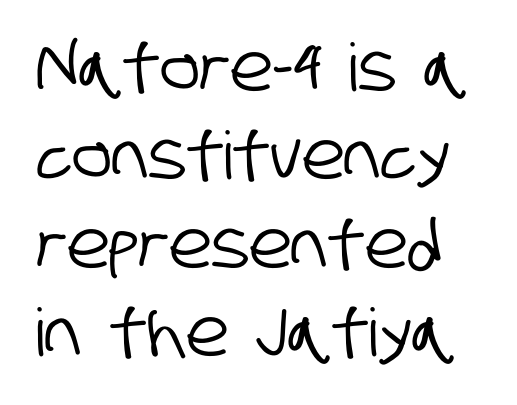
The image shows 66 px condensed sans-serif type; set normal line spacing (1.34x), normal letter spacing, not underlined; low stroke contrast and a large x-height.
